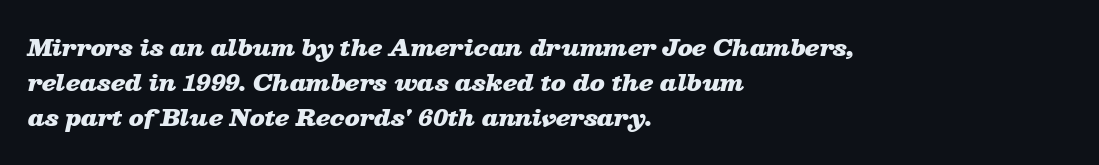
Q: Is the text bold? A: Yes.
Q: Is the text italic (slanted)? A: Yes, it leans right by about 13 degrees.
Q: Is the text underlined? A: No.
Q: How is the paragraph aligned? A: Left-aligned.
Q: Is the spacing between letters normal or unusually wide? A: Normal.
Q: Is the spacing between lines tight, normal or loose? A: Normal.
